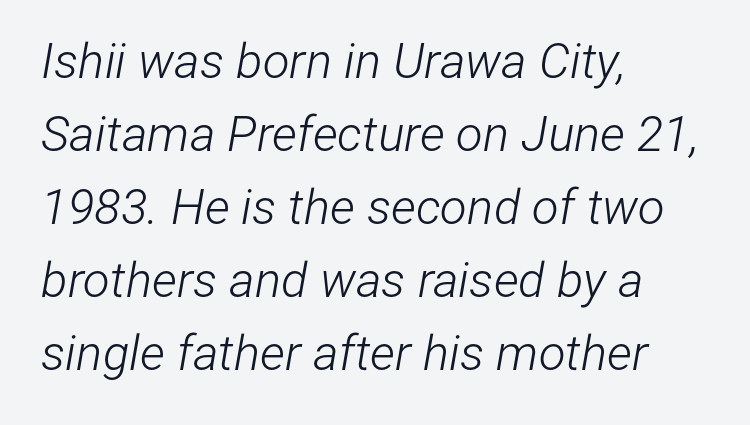
Vertical stems look standard width or narrower in stroke. A clean baseline with only descenders dipping below it. These lines sit exactly where default settings would place them. A typesetter would mark this as italic. One-word summary of the alignment: left.
